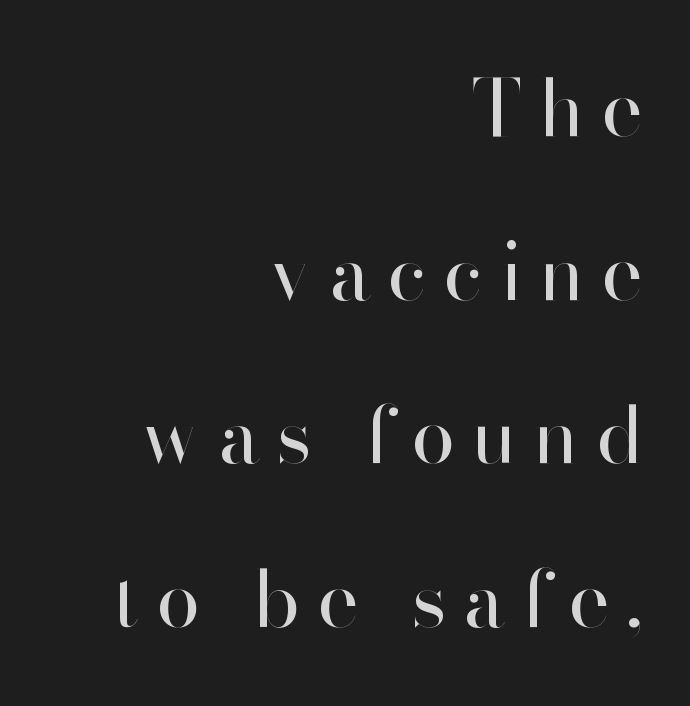
The image shows 79 px regular-weight sans-serif type, upright; set right-aligned, loose line spacing (2.07x), unusually wide letter spacing (+0.21 em), not underlined; high stroke contrast and a small x-height.
